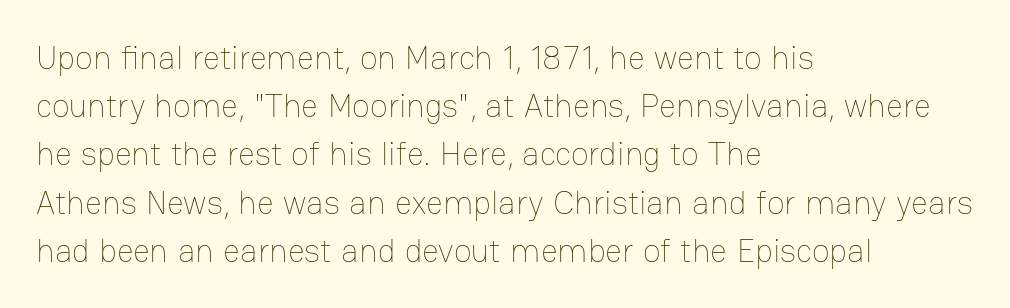
Q: Is the text bold? A: No.
Q: Is the text italic (slanted)? A: No, it is upright.
Q: Is the text underlined? A: No.
Q: How is the paragraph aligned? A: Left-aligned.
Q: Is the spacing between letters normal or unusually wide? A: Normal.
Q: Is the spacing between lines tight, normal or loose? A: Normal.
Q: Width (condensed, normal, or wide)? A: Normal.
Q: Stroke contrast? A: Low.
Q: x-height? A: Medium.
Q: Monospaced? A: No.
